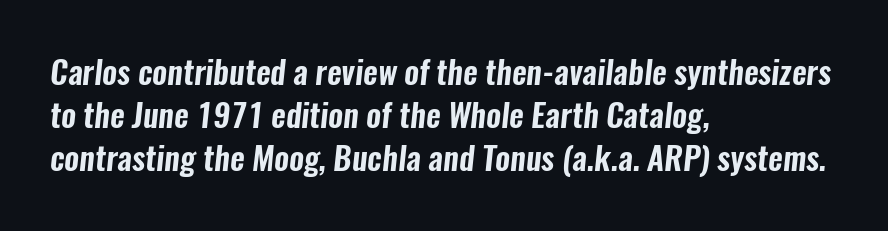
The space between consecutive lines is moderate. A typesetter would label this face a sans. In CSS terms this would be text-align: left. This rendering features lettering with no underline. How are the letters spaced? Ordinarily, with no added tracking. Each letter keeps its own natural width here, so spacing adapts to shape.
